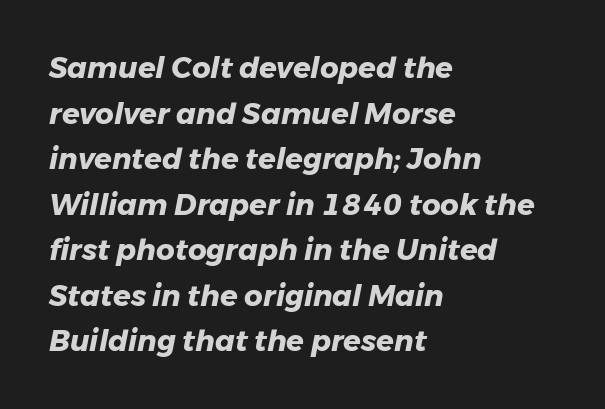
The image shows 29 px heavy type, italic (leaning right); set left-aligned, normal line spacing (1.57x), normal letter spacing, not underlined; low stroke contrast and a medium x-height.
